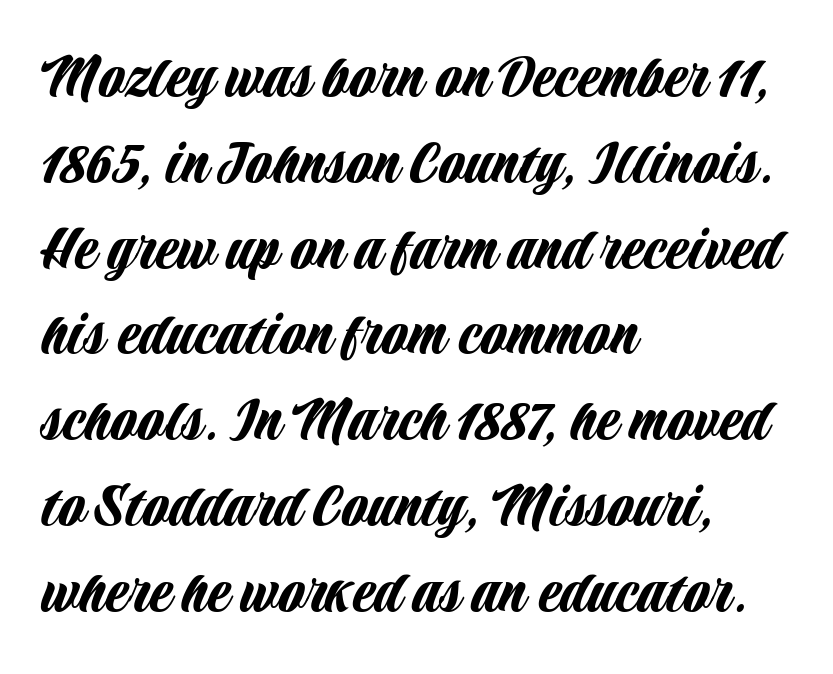
Q: Is the text italic (slanted)? A: Yes.
Q: Is the typeface a serif or a sans-serif typeface? A: Sans-serif.
Q: Is the text underlined? A: No.
Q: How is the paragraph aligned? A: Left-aligned.
Q: Is the spacing between letters normal or unusually wide? A: Normal.
Q: Is the spacing between lines tight, normal or loose? A: Normal.
Q: Width (condensed, normal, or wide)? A: Condensed.
Q: Stroke contrast? A: Low.
Q: x-height? A: Large.
Q: Monospaced? A: No.
